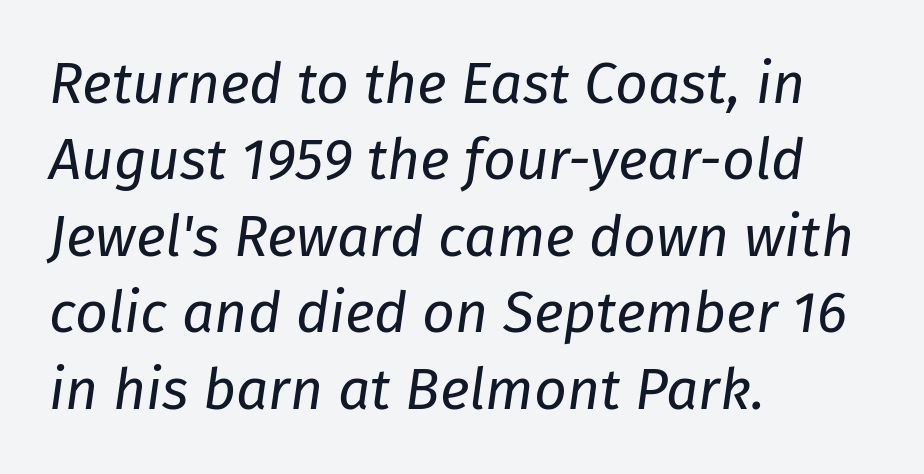
Q: Is the text bold? A: No.
Q: Is the text italic (slanted)? A: Yes, it leans right by about 8 degrees.
Q: Is the text underlined? A: No.
Q: How is the paragraph aligned? A: Left-aligned.
Q: Is the spacing between letters normal or unusually wide? A: Normal.
Q: Is the spacing between lines tight, normal or loose? A: Normal.
Q: Width (condensed, normal, or wide)? A: Normal.
Q: Stroke contrast? A: Low.
Q: x-height? A: Medium.
Q: Monospaced? A: No.
